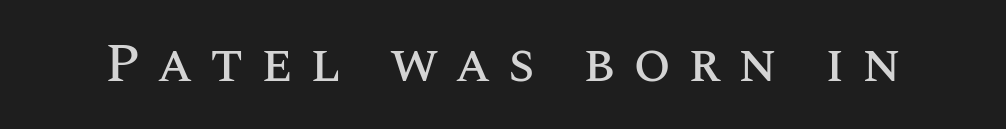
The zone under the glyphs is completely vacant. These lines have a slow, spaced-out rhythm from letter to letter. The specimen reads as upright at a glance. The face used here is proportionally spaced, like ordinary book or web type.
